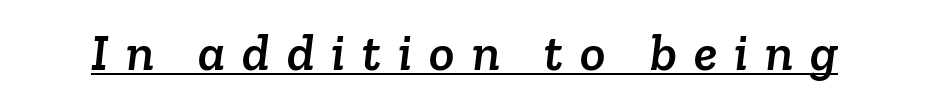
The image shows 53 px serif type; set unusually wide letter spacing (+0.32 em), underlined; low stroke contrast and a medium x-height.
